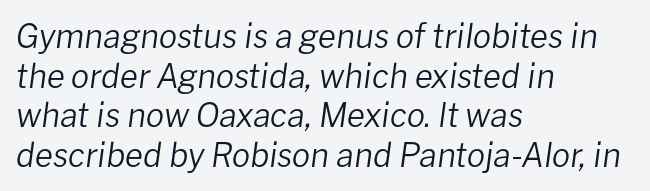
The image shows 33 px regular-weight type, italic (leaning right); set left-aligned, line spacing 1.2x, normal letter spacing, not underlined; low stroke contrast and a medium x-height.
